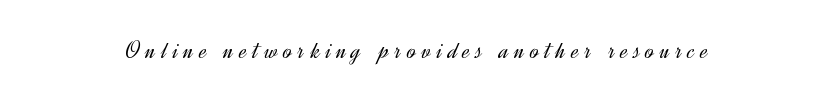
The image shows 26 px text type; set unusually wide letter spacing (+0.22 em), not underlined.
